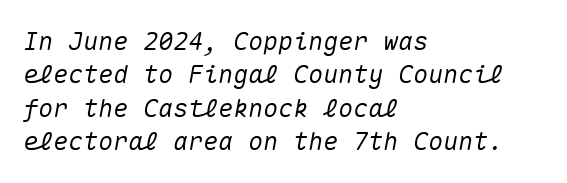
Q: Is the text italic (slanted)? A: Yes, it leans right by about 10 degrees.
Q: Is the text underlined? A: No.
Q: How is the paragraph aligned? A: Left-aligned.
Q: Is the spacing between letters normal or unusually wide? A: Normal.
Q: Is the spacing between lines tight, normal or loose? A: Normal.
